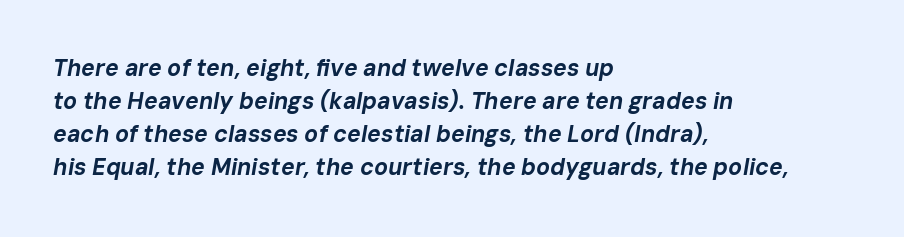
{"italic": "yes", "lean": "right", "slant_degrees": 10, "bold": "yes", "underline": "no", "align": "left", "line_spacing": "normal", "line_spacing_ratio": 1.44, "letter_spacing": "normal", "letter_spacing_em": 0.0, "glyph_px": 23}
